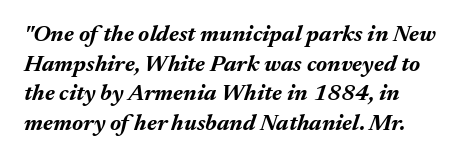
{"italic": "yes", "lean": "right", "slant_degrees": 17, "bold": "yes", "underline": "no", "align": "left", "line_spacing": "normal", "line_spacing_ratio": 1.29, "letter_spacing": "normal", "letter_spacing_em": 0.0, "glyph_px": 23}
